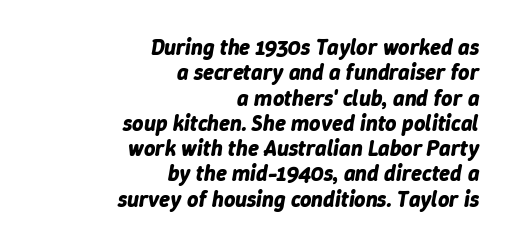
{"italic": "yes", "lean": "right", "slant_degrees": 9, "bold": "yes", "underline": "no", "align": "right", "line_spacing": "tight", "line_spacing_ratio": 1.15, "letter_spacing": "normal", "letter_spacing_em": 0.0, "glyph_px": 22}
